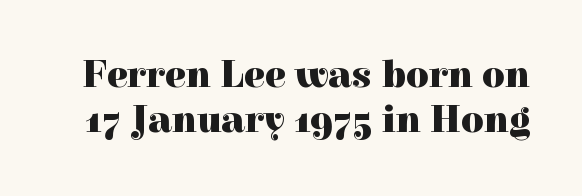
The image shows 39 px heavy serif type, upright; set line spacing 1.16x, normal letter spacing, not underlined; a medium x-height.
